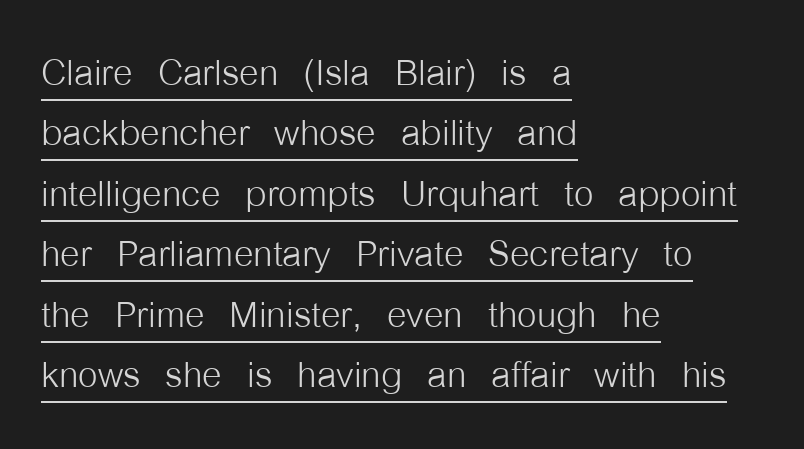
{"serif": "no", "italic": "no", "bold": "no", "weight": "light", "width": "condensed", "stroke_contrast": "low", "x_height": "medium", "monospaced": "no", "underline": "yes", "align": "left", "line_spacing_ratio": 1.21, "letter_spacing": "normal", "letter_spacing_em": 0.0, "glyph_px": 50}
